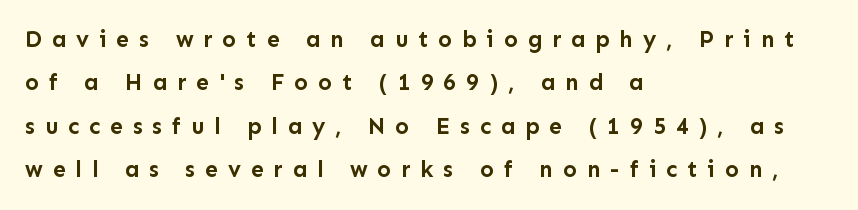
{"italic": "no", "bold": "yes", "underline": "no", "align": "left", "line_spacing_ratio": 1.89, "letter_spacing": "wide", "letter_spacing_em": 0.43, "glyph_px": 23}
